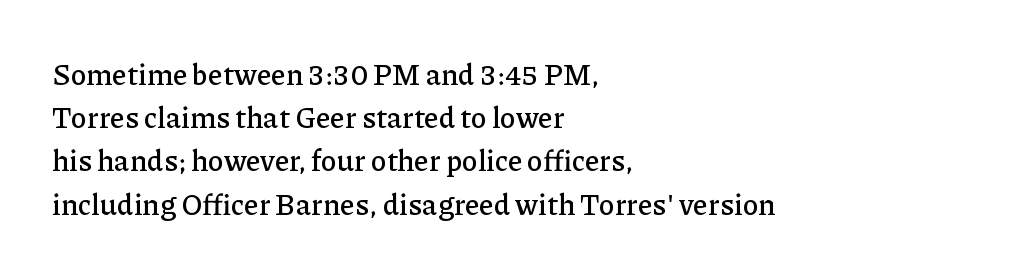
{"serif": "yes", "italic": "no", "width": "normal", "stroke_contrast": "low", "x_height": "medium", "monospaced": "no", "underline": "no", "align": "left", "line_spacing": "normal", "line_spacing_ratio": 1.49, "letter_spacing": "normal", "letter_spacing_em": 0.0, "glyph_px": 29}
